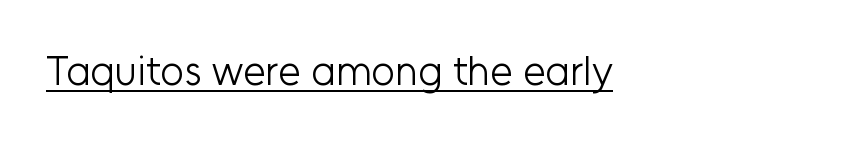
When letters stand straight like this, we call the style roman or upright. Nothing sits at the stroke ends, so this counts as sans-serif. The rendering uses the underline text-decoration. Caption: face not bold, strokes unweighted.
